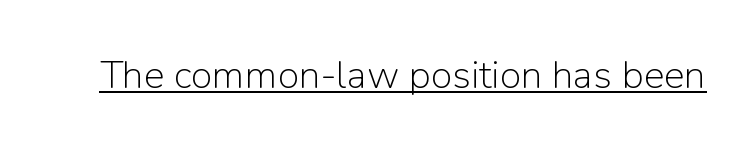
{"serif": "no", "italic": "no", "bold": "no", "weight": "light", "width": "normal", "stroke_contrast": "low", "x_height": "medium", "monospaced": "no", "underline": "yes", "letter_spacing": "normal", "letter_spacing_em": 0.0, "glyph_px": 39}
